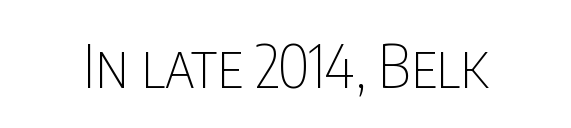
Q: Is the text bold? A: No.
Q: Is the text italic (slanted)? A: No, it is upright.
Q: Is the typeface a serif or a sans-serif typeface? A: Sans-serif.
Q: Is the text underlined? A: No.
Q: Is the spacing between letters normal or unusually wide? A: Normal.
Q: Width (condensed, normal, or wide)? A: Condensed.
Q: Stroke contrast? A: Low.
Q: x-height? A: Large.
Q: Monospaced? A: No.
